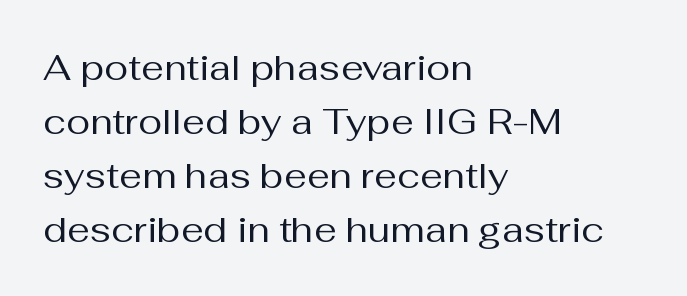
The rows are spaced the way most documents space them. The axis of the letterforms is exactly vertical. The string is rendered with underlining switched off. Honestly, the letter spacing is just normal — you wouldn't notice it. Each letter keeps its own natural width here, so spacing adapts to shape.
